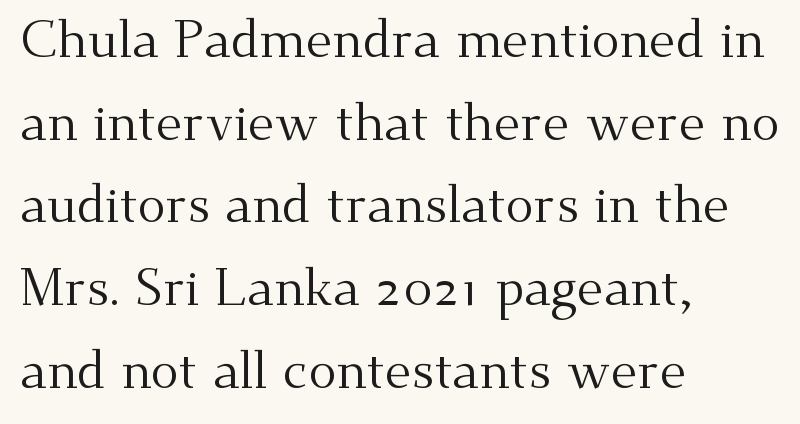
The image shows 52 px regular-weight serif type, upright; set left-aligned, normal line spacing (1.59x), normal letter spacing, not underlined; medium stroke contrast and a small x-height.
